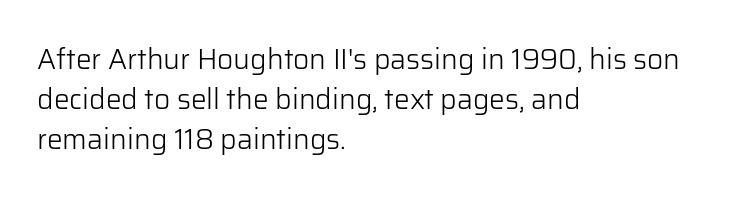
Q: Is the text bold? A: No.
Q: Is the text italic (slanted)? A: No, it is upright.
Q: Is the typeface a serif or a sans-serif typeface? A: Sans-serif.
Q: Is the text underlined? A: No.
Q: How is the paragraph aligned? A: Left-aligned.
Q: Is the spacing between letters normal or unusually wide? A: Normal.
Q: Is the spacing between lines tight, normal or loose? A: Normal.
Q: Width (condensed, normal, or wide)? A: Normal.
Q: Stroke contrast? A: Low.
Q: x-height? A: Medium.
Q: Monospaced? A: No.
